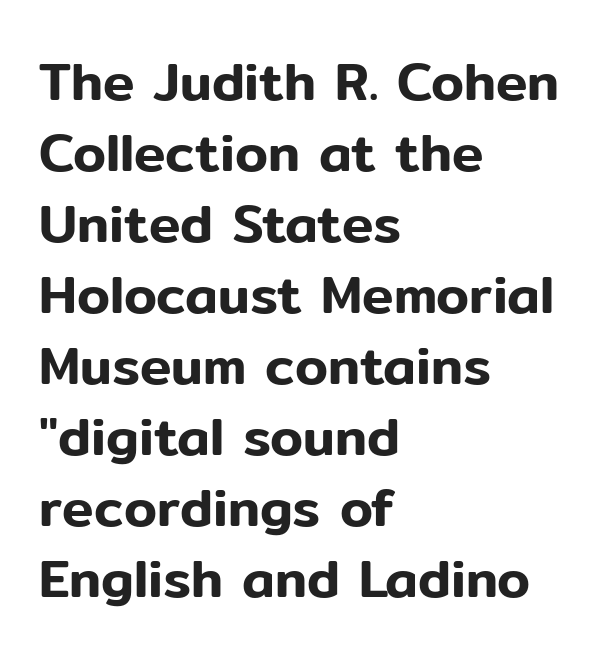
Varying glyph widths throughout — classic text-font behaviour. Glance below the letters and you will spot only blank space. The passage is arranged the way most books set body copy — flush left. This is the regular roman posture of the typeface. To sum up the face: it is a sans, with no serifs. What's the leading like? Ordinary, nothing unusual.
